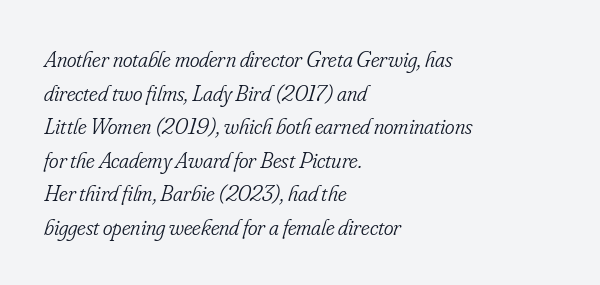
The characters are drawn with everyday or finer stroke widths. This sample keeps an unexceptional amount of space between lines. The paragraph shown leans on its left margin. The foot of each line stays bare and open. Characters are canted at an angle relative to the baseline's perpendicular.
